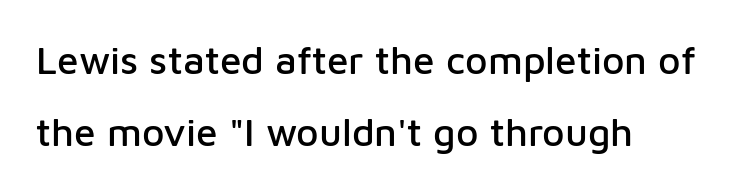
Q: Is the text italic (slanted)? A: No, it is upright.
Q: Is the typeface a serif or a sans-serif typeface? A: Sans-serif.
Q: Is the text underlined? A: No.
Q: How is the paragraph aligned? A: Left-aligned.
Q: Is the spacing between letters normal or unusually wide? A: Normal.
Q: Width (condensed, normal, or wide)? A: Normal.
Q: Stroke contrast? A: Low.
Q: x-height? A: Medium.
Q: Monospaced? A: No.
